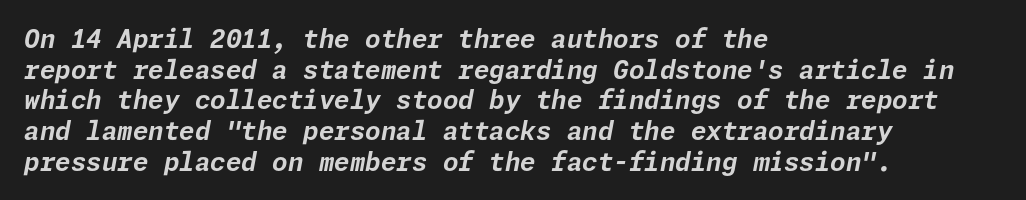
Q: Is the text bold? A: Yes.
Q: Is the text italic (slanted)? A: Yes, it leans right by about 11 degrees.
Q: Is the text underlined? A: No.
Q: How is the paragraph aligned? A: Left-aligned.
Q: Is the spacing between letters normal or unusually wide? A: Normal.
